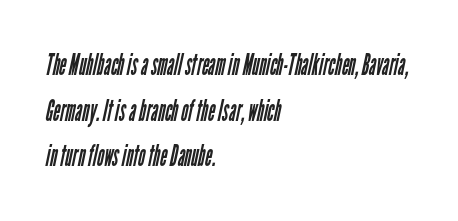
The image shows 30 px regular-weight, condensed sans-serif type; set left-aligned, normal line spacing (1.52x), normal letter spacing, not underlined; low stroke contrast and a medium x-height.
